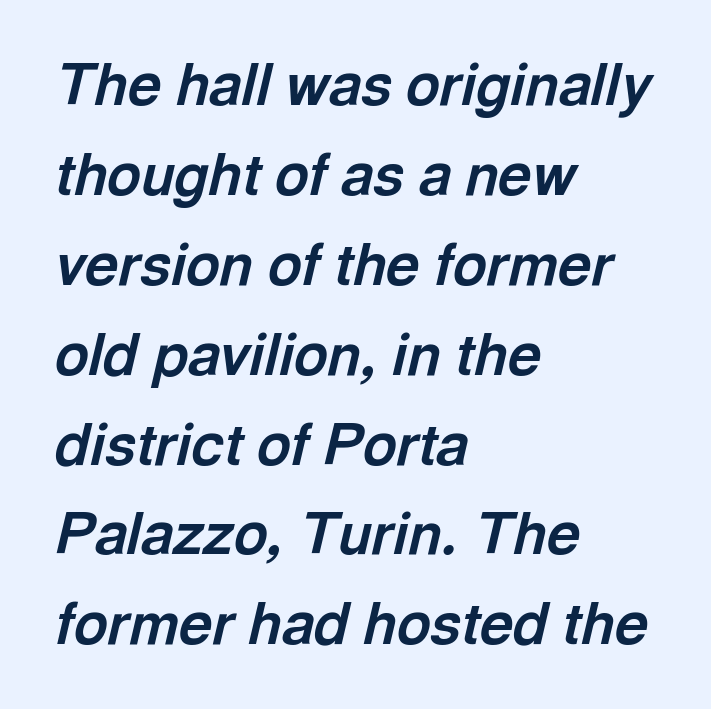
{"italic": "yes", "lean": "right", "slant_degrees": 13, "bold": "yes", "weight": "bold", "width": "normal", "x_height": "medium", "monospaced": "no", "underline": "no", "align": "left", "line_spacing": "normal", "line_spacing_ratio": 1.55, "letter_spacing": "normal", "letter_spacing_em": 0.0, "glyph_px": 58}
